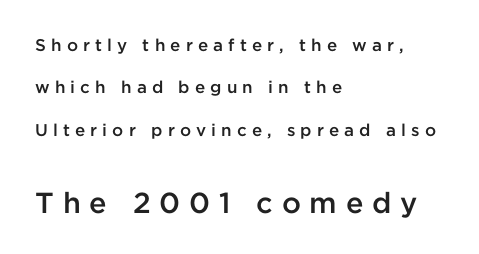
{"serif": "no", "italic": "no", "bold": "semi", "weight": "semibold", "width": "normal", "stroke_contrast": "low", "x_height": "medium", "monospaced": "no", "underline": "no", "align": "left", "line_spacing": "loose", "line_spacing_ratio": 2.5, "letter_spacing": "wide", "letter_spacing_em": 0.3, "larger_block": "second", "size_ratio": 1.71, "glyph_px": 29}
